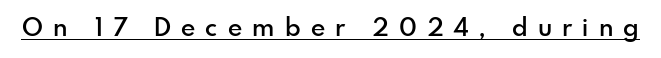
{"italic": "no", "bold": "semi", "underline": "yes", "letter_spacing": "wide", "letter_spacing_em": 0.41, "glyph_px": 25}
